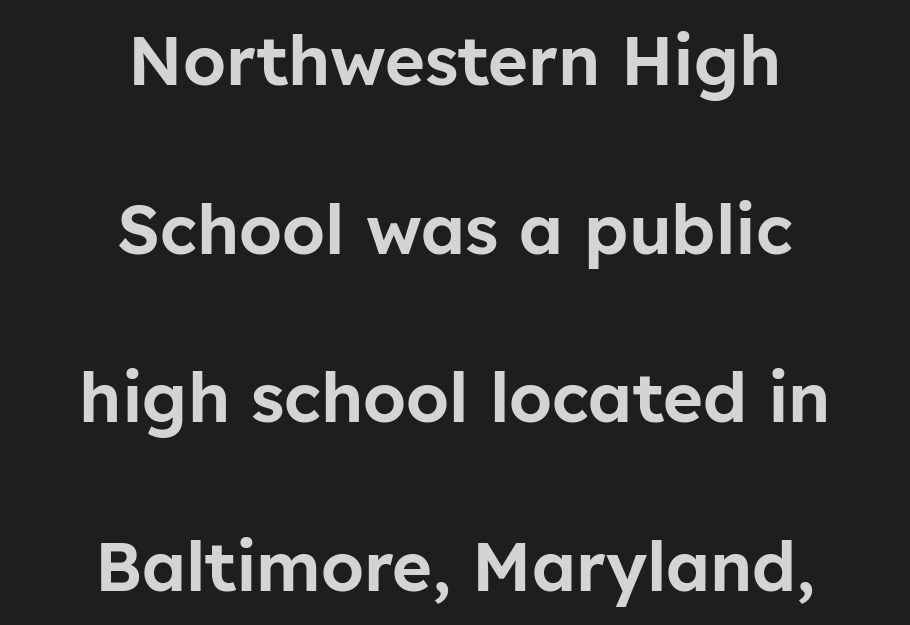
The image shows 68 px sans-serif type, upright; set centered, loose line spacing (2.48x), normal letter spacing, not underlined; low stroke contrast and a medium x-height.
